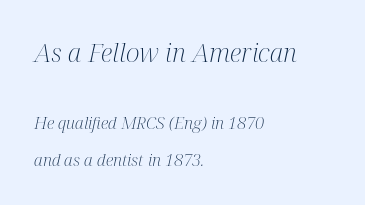
Q: Is the text bold? A: No.
Q: Is the text italic (slanted)? A: Yes, it leans right by about 12 degrees.
Q: Is the text underlined? A: No.
Q: How is the paragraph aligned? A: Left-aligned.
Q: Is the spacing between letters normal or unusually wide? A: Normal.
Q: Is the spacing between lines tight, normal or loose? A: Loose.
Q: Which block of text is set in a larger size, the first (top) or the second (bottom)? A: The first (top) one.
